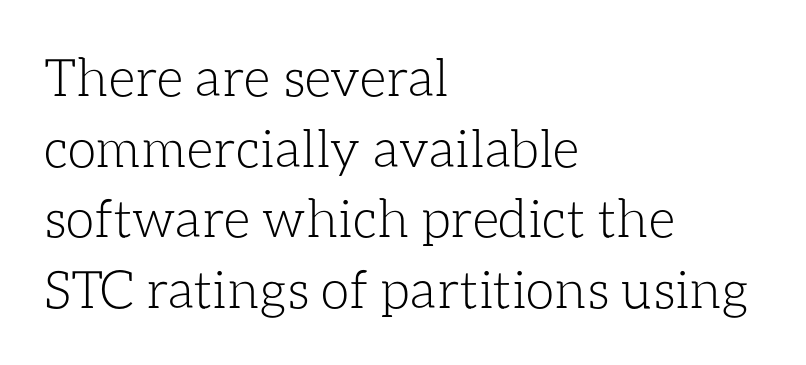
The image shows 52 px light type, upright; set left-aligned, normal line spacing (1.36x), normal letter spacing, not underlined; low stroke contrast and a medium x-height.
